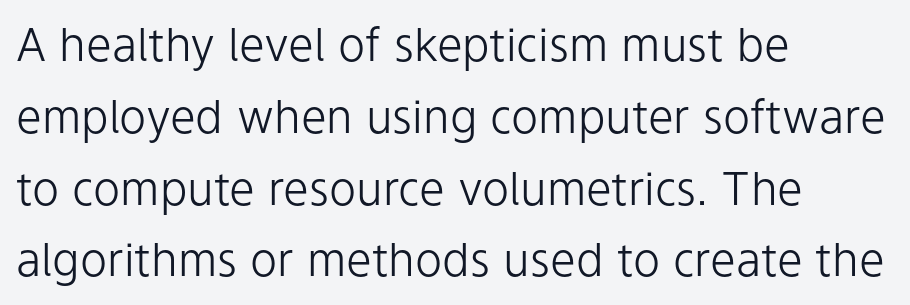
{"serif": "no", "italic": "no", "bold": "no", "weight": "light", "width": "normal", "stroke_contrast": "low", "x_height": "medium", "monospaced": "no", "underline": "no", "align": "left", "line_spacing": "normal", "line_spacing_ratio": 1.56, "letter_spacing": "normal", "letter_spacing_em": 0.0, "glyph_px": 46}
